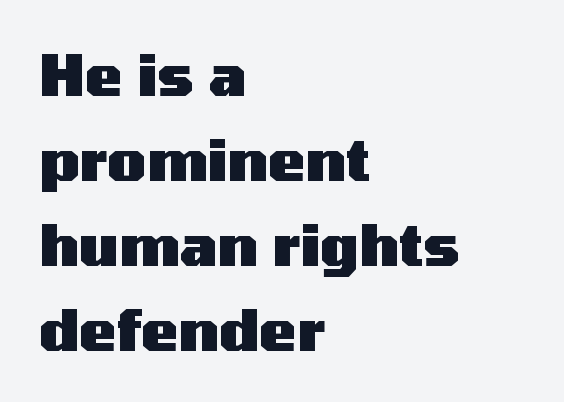
Q: Is the text bold? A: Yes.
Q: Is the text italic (slanted)? A: No, it is upright.
Q: Is the typeface a serif or a sans-serif typeface? A: Sans-serif.
Q: Is the text underlined? A: No.
Q: How is the paragraph aligned? A: Left-aligned.
Q: Is the spacing between letters normal or unusually wide? A: Normal.
Q: Is the spacing between lines tight, normal or loose? A: Normal.
Q: Width (condensed, normal, or wide)? A: Wide.
Q: Stroke contrast? A: Medium.
Q: x-height? A: Medium.
Q: Monospaced? A: No.
